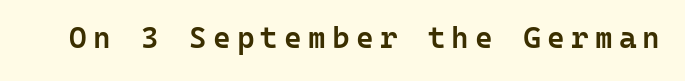
The image shows 30 px semibold sans-serif type, upright, monospaced; set unusually wide letter spacing (+0.21 em), not underlined; low stroke contrast and a medium x-height.
